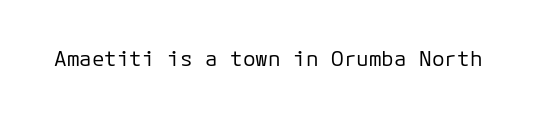
The passage shown is not underscored anywhere. The font's upright variant was chosen for this text. Stems here are at most as thick as an everyday book face. Observe the ordinary spacing: letters are neighbours, not strangers.
